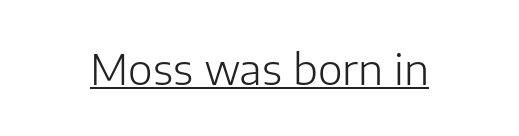
If you drew a line through each stem, it would be perfectly vertical. Decoration check: the copy is underlined. Looks like regular typesetting: each glyph gets only the width it needs. Is this a heavy cut? Hardly; it is regular or lighter.
